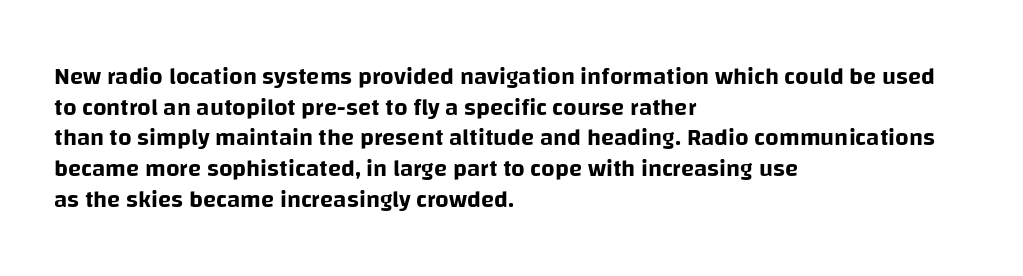
{"italic": "no", "underline": "no", "align": "left", "line_spacing": "normal", "line_spacing_ratio": 1.28, "letter_spacing": "normal", "letter_spacing_em": 0.0, "glyph_px": 24}
